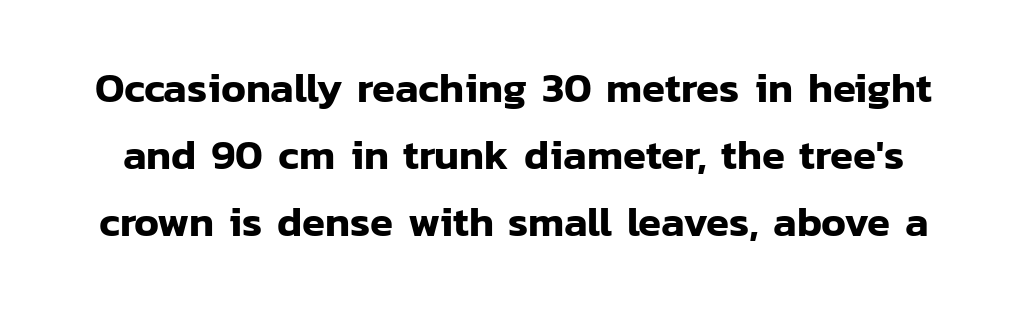
Lines of text with bare space underneath. A typesetter would label this face a sans. Quick note: interline space is typical. Do the letters lean? They stand straight. There is no visible air inserted between adjacent glyphs.
